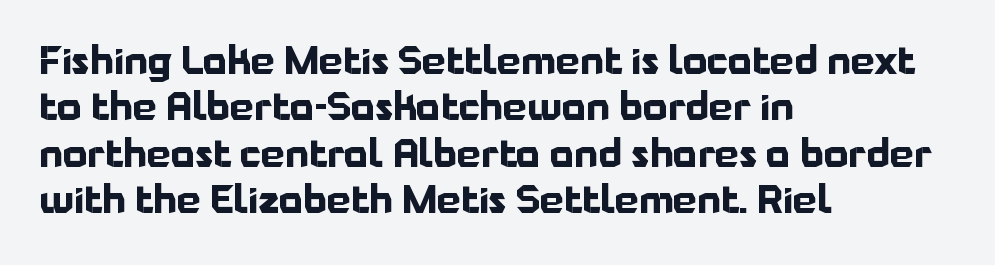
{"serif": "no", "italic": "no", "bold": "yes", "weight": "bold", "width": "normal", "stroke_contrast": "low", "x_height": "medium", "monospaced": "no", "underline": "no", "align": "left", "line_spacing_ratio": 1.22, "letter_spacing": "normal", "letter_spacing_em": 0.0, "glyph_px": 38}
